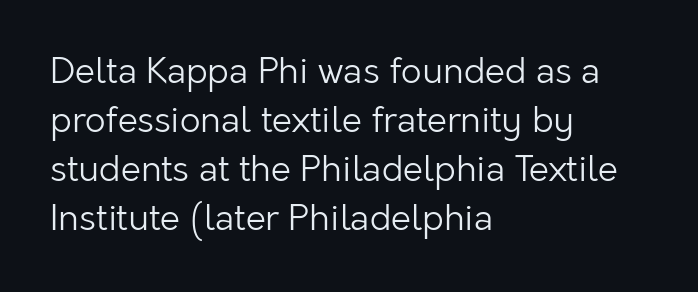
Q: Is the text bold? A: No.
Q: Is the text italic (slanted)? A: No, it is upright.
Q: Is the typeface a serif or a sans-serif typeface? A: Sans-serif.
Q: Is the text underlined? A: No.
Q: How is the paragraph aligned? A: Left-aligned.
Q: Is the spacing between letters normal or unusually wide? A: Normal.
Q: Is the spacing between lines tight, normal or loose? A: Normal.
Q: Width (condensed, normal, or wide)? A: Normal.
Q: Stroke contrast? A: Low.
Q: x-height? A: Medium.
Q: Monospaced? A: No.
